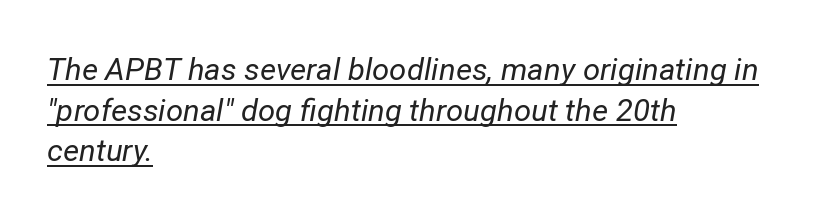
{"italic": "yes", "lean": "right", "slant_degrees": 12, "bold": "no", "weight": "regular", "width": "normal", "stroke_contrast": "low", "x_height": "medium", "monospaced": "no", "underline": "yes", "align": "left", "line_spacing": "normal", "line_spacing_ratio": 1.31, "letter_spacing": "normal", "letter_spacing_em": 0.0, "glyph_px": 31}
